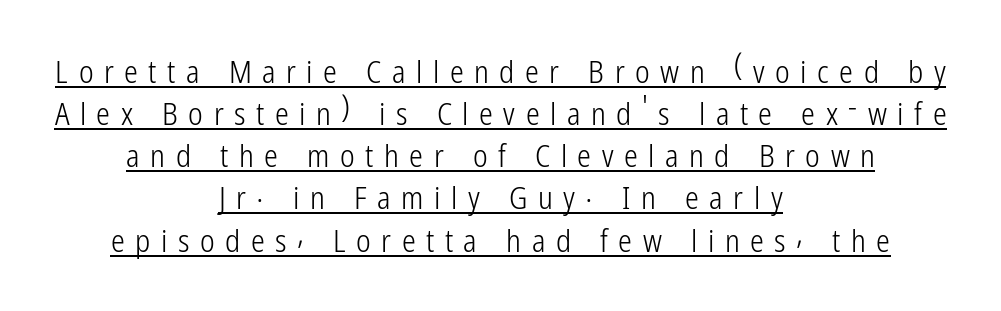
{"serif": "no", "italic": "no", "bold": "no", "weight": "light", "width": "condensed", "stroke_contrast": "low", "x_height": "medium", "monospaced": "no", "underline": "yes", "align": "center", "line_spacing": "normal", "line_spacing_ratio": 1.36, "letter_spacing": "wide", "letter_spacing_em": 0.34, "glyph_px": 31}
